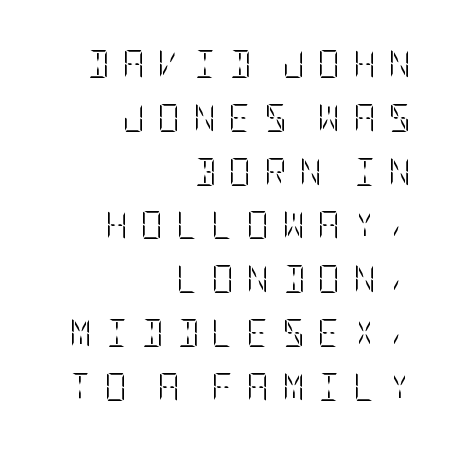
{"italic": "no", "bold": "no", "weight": "light", "width": "condensed", "stroke_contrast": "low", "x_height": "large", "underline": "no", "align": "right", "line_spacing": "loose", "line_spacing_ratio": 1.92, "letter_spacing": "wide", "letter_spacing_em": 0.45, "glyph_px": 28}
